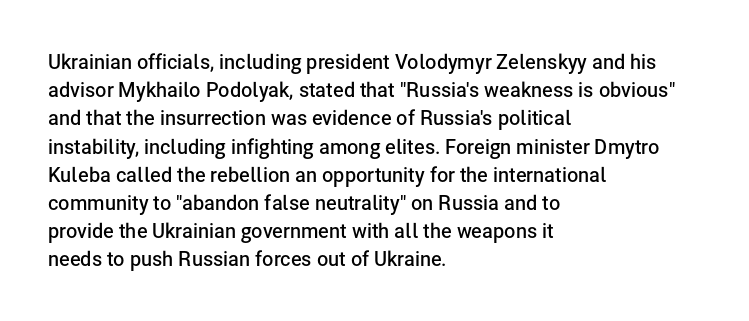
This is moderately heavy type, rendered in semibold. A bare baseline throughout the passage. Caption: standard tracking, unaltered. A typesetter would mark this as roman, not italic. The rows are spaced the way most documents space them. A classic flush-left, rag-right setting is used for this passage.
